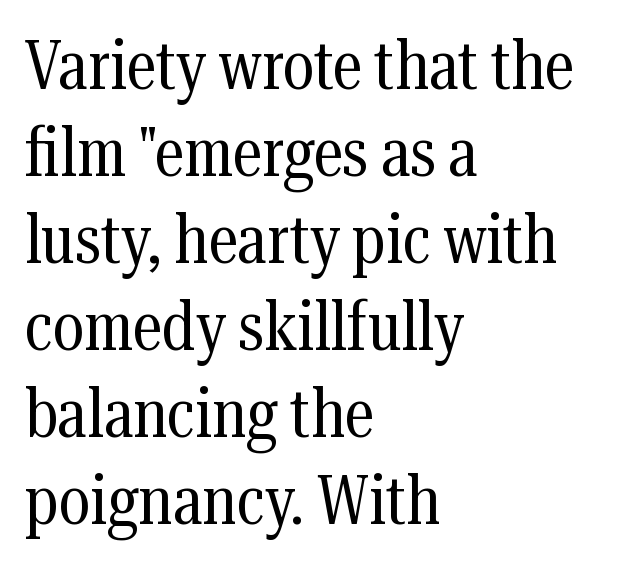
Q: Is the text bold? A: No.
Q: Is the text italic (slanted)? A: No, it is upright.
Q: Is the typeface a serif or a sans-serif typeface? A: Serif.
Q: Is the text underlined? A: No.
Q: How is the paragraph aligned? A: Left-aligned.
Q: Is the spacing between letters normal or unusually wide? A: Normal.
Q: Is the spacing between lines tight, normal or loose? A: Normal.
Q: Width (condensed, normal, or wide)? A: Condensed.
Q: Stroke contrast? A: Medium.
Q: x-height? A: Medium.
Q: Monospaced? A: No.
